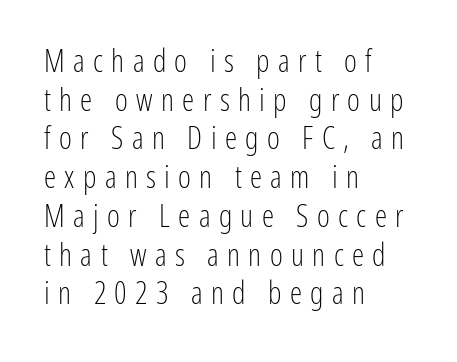
Q: Is the text bold? A: No.
Q: Is the text italic (slanted)? A: No, it is upright.
Q: Is the typeface a serif or a sans-serif typeface? A: Sans-serif.
Q: Is the text underlined? A: No.
Q: How is the paragraph aligned? A: Left-aligned.
Q: Is the spacing between letters normal or unusually wide? A: Unusually wide.
Q: Is the spacing between lines tight, normal or loose? A: Normal.
Q: Width (condensed, normal, or wide)? A: Condensed.
Q: Stroke contrast? A: Low.
Q: x-height? A: Medium.
Q: Monospaced? A: No.
